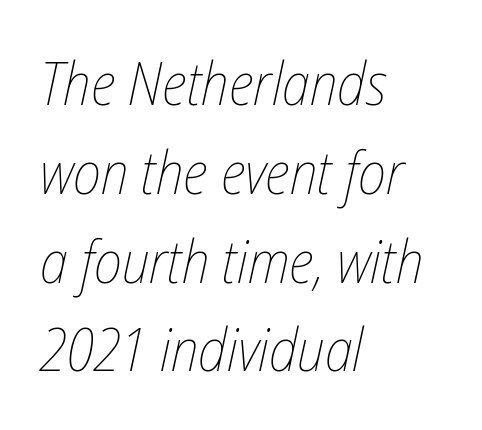
Left-aligned paragraph, ragged on the right. It's the slanting kind of type. Bare-footed words on every line. The tracking reads as untouched default to a designer's eye.
